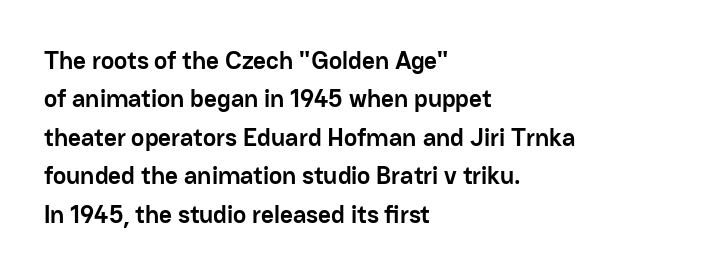
Q: Is the text bold? A: Yes.
Q: Is the text italic (slanted)? A: No, it is upright.
Q: Is the text underlined? A: No.
Q: How is the paragraph aligned? A: Left-aligned.
Q: Is the spacing between letters normal or unusually wide? A: Normal.
Q: Is the spacing between lines tight, normal or loose? A: Normal.
